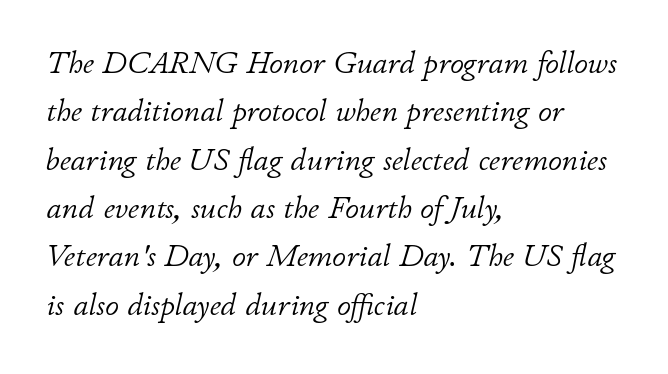
Q: Is the text bold? A: No.
Q: Is the text italic (slanted)? A: Yes, it leans right by about 11 degrees.
Q: Is the text underlined? A: No.
Q: How is the paragraph aligned? A: Left-aligned.
Q: Is the spacing between letters normal or unusually wide? A: Normal.
Q: Is the spacing between lines tight, normal or loose? A: Normal.
Q: Width (condensed, normal, or wide)? A: Normal.
Q: Stroke contrast? A: Low.
Q: x-height? A: Small.
Q: Monospaced? A: No.
